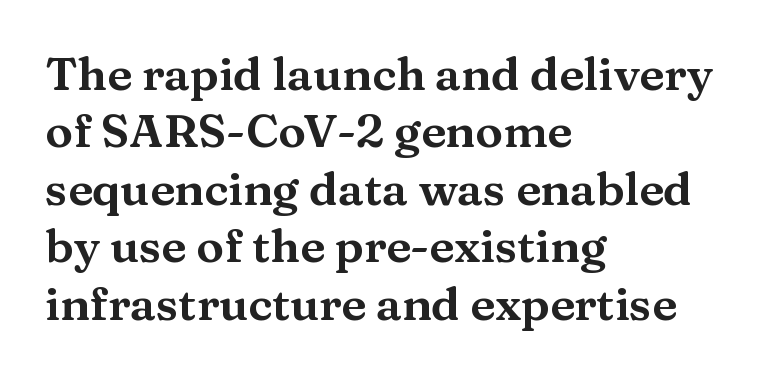
Nope, not italic — everything's standing straight. The passage shown is typeset with a serif family. The letters advance in unequal steps, a hallmark of proportional type. Descender tails drop into unmarked territory. Which margin do the lines hug? The left one — the right edge is uneven. Normally led — the rows are evenly, conventionally spaced.
